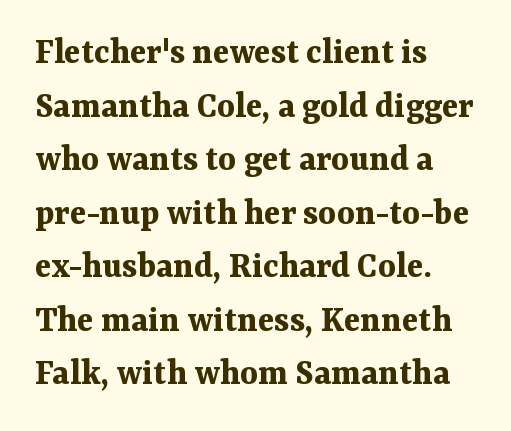
{"serif": "yes", "italic": "no", "bold": "yes", "weight": "bold", "width": "normal", "stroke_contrast": "medium", "x_height": "medium", "monospaced": "no", "underline": "no", "align": "left", "line_spacing": "normal", "line_spacing_ratio": 1.41, "letter_spacing": "normal", "letter_spacing_em": 0.0, "glyph_px": 38}
